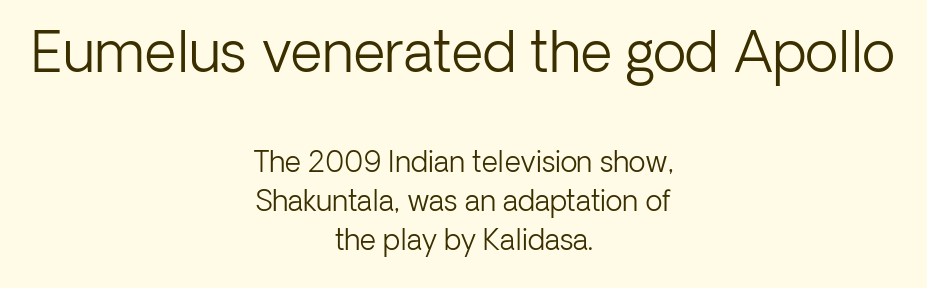
Q: Is the text bold? A: No.
Q: Is the text italic (slanted)? A: No, it is upright.
Q: Is the typeface a serif or a sans-serif typeface? A: Sans-serif.
Q: Is the text underlined? A: No.
Q: How is the paragraph aligned? A: Centered.
Q: Is the spacing between letters normal or unusually wide? A: Normal.
Q: Is the spacing between lines tight, normal or loose? A: Normal.
Q: Which block of text is set in a larger size, the first (top) or the second (bottom)? A: The first (top) one.
Q: Width (condensed, normal, or wide)? A: Normal.
Q: Stroke contrast? A: Low.
Q: x-height? A: Medium.
Q: Monospaced? A: No.
